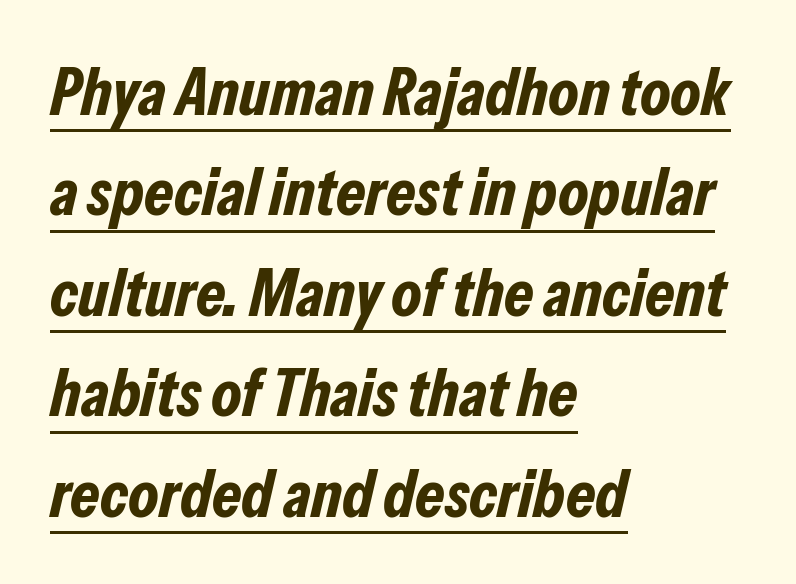
Q: Is the text bold? A: Yes.
Q: Is the text italic (slanted)? A: Yes, it leans right by about 13 degrees.
Q: Is the text underlined? A: Yes.
Q: How is the paragraph aligned? A: Left-aligned.
Q: Is the spacing between letters normal or unusually wide? A: Normal.
Q: Is the spacing between lines tight, normal or loose? A: Normal.
Q: Width (condensed, normal, or wide)? A: Condensed.
Q: Stroke contrast? A: Low.
Q: x-height? A: Medium.
Q: Monospaced? A: No.
